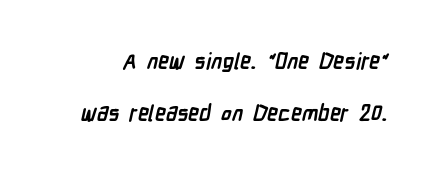
{"bold": "yes", "underline": "no", "line_spacing": "loose", "line_spacing_ratio": 2.35, "letter_spacing": "normal", "letter_spacing_em": 0.0, "glyph_px": 22}
